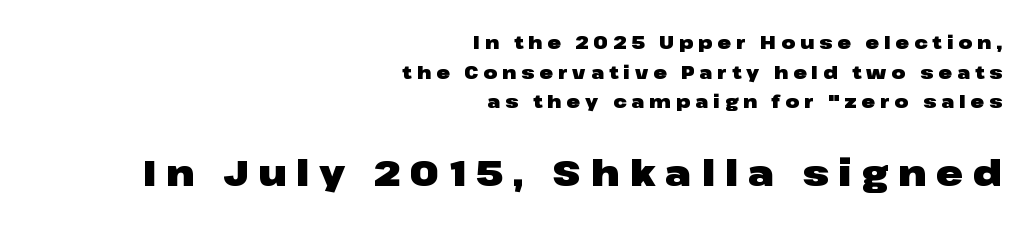
Q: Is the text bold? A: Yes.
Q: Is the text italic (slanted)? A: No, it is upright.
Q: Is the typeface a serif or a sans-serif typeface? A: Sans-serif.
Q: Is the text underlined? A: No.
Q: How is the paragraph aligned? A: Right-aligned.
Q: Is the spacing between letters normal or unusually wide? A: Unusually wide.
Q: Is the spacing between lines tight, normal or loose? A: Normal.
Q: Which block of text is set in a larger size, the first (top) or the second (bottom)? A: The second (bottom) one.
Q: Width (condensed, normal, or wide)? A: Wide.
Q: Stroke contrast? A: Low.
Q: x-height? A: Medium.
Q: Monospaced? A: No.
